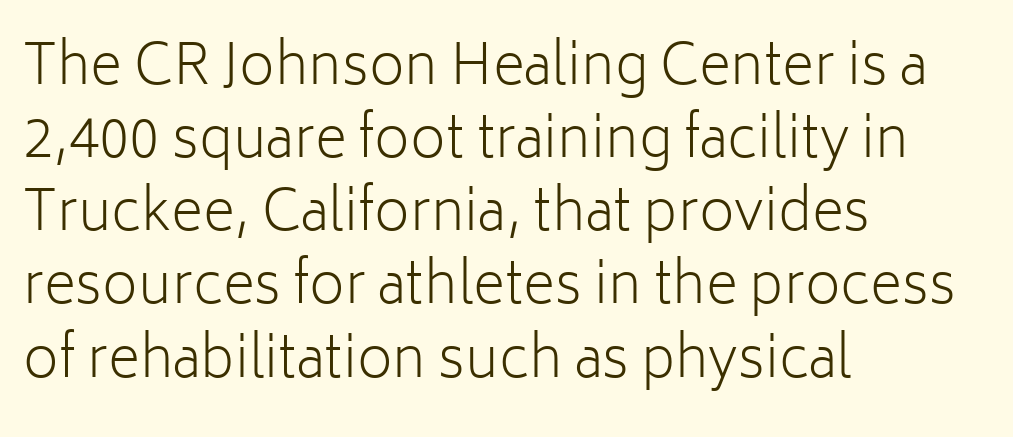
Q: Is the text bold? A: No.
Q: Is the text italic (slanted)? A: No, it is upright.
Q: Is the typeface a serif or a sans-serif typeface? A: Sans-serif.
Q: Is the text underlined? A: No.
Q: How is the paragraph aligned? A: Left-aligned.
Q: Is the spacing between letters normal or unusually wide? A: Normal.
Q: Is the spacing between lines tight, normal or loose? A: Normal.
Q: Width (condensed, normal, or wide)? A: Normal.
Q: Stroke contrast? A: Low.
Q: x-height? A: Medium.
Q: Monospaced? A: No.
